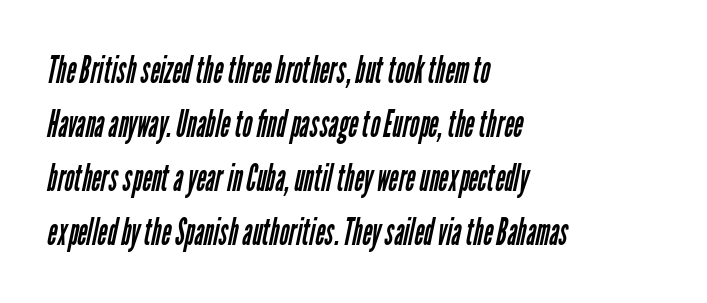
Q: Is the text bold? A: No.
Q: Is the typeface a serif or a sans-serif typeface? A: Sans-serif.
Q: Is the text underlined? A: No.
Q: How is the paragraph aligned? A: Left-aligned.
Q: Is the spacing between letters normal or unusually wide? A: Normal.
Q: Is the spacing between lines tight, normal or loose? A: Normal.
Q: Width (condensed, normal, or wide)? A: Condensed.
Q: Stroke contrast? A: Low.
Q: x-height? A: Medium.
Q: Monospaced? A: No.
